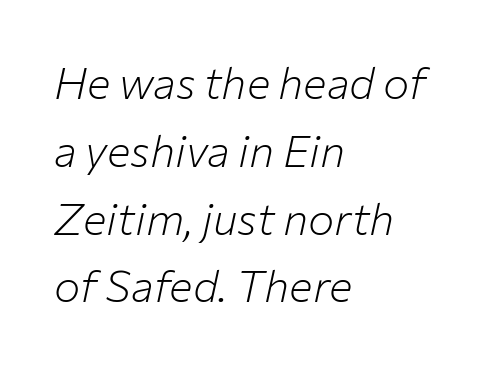
Q: Is the text bold? A: No.
Q: Is the text italic (slanted)? A: Yes, it leans right by about 12 degrees.
Q: Is the text underlined? A: No.
Q: How is the paragraph aligned? A: Left-aligned.
Q: Is the spacing between letters normal or unusually wide? A: Normal.
Q: Is the spacing between lines tight, normal or loose? A: Normal.
Q: Width (condensed, normal, or wide)? A: Normal.
Q: Stroke contrast? A: Low.
Q: x-height? A: Medium.
Q: Monospaced? A: No.
